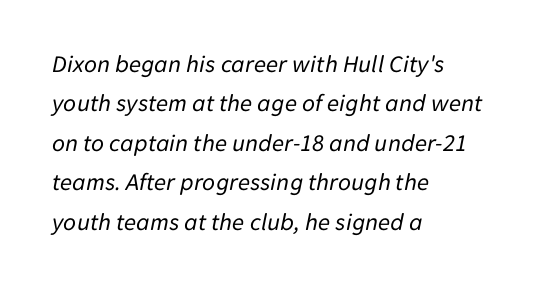
The rendering anchors every line to the left-hand side. Slanted lettering throughout. Evenly set lines give the paragraph a standard silhouette. Words float on clear page, feet unadorned. The weight tops out at a normal text grade. Students, note that the glyphs here touch the page at normal intervals.
